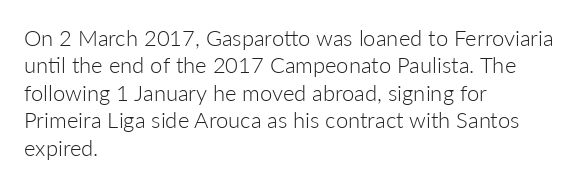
{"italic": "no", "bold": "no", "underline": "no", "align": "left", "line_spacing": "normal", "line_spacing_ratio": 1.25, "letter_spacing": "normal", "letter_spacing_em": 0.0, "glyph_px": 22}
